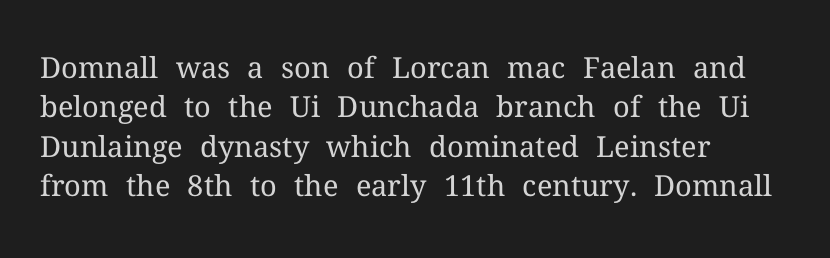
Q: Is the text bold? A: No.
Q: Is the text italic (slanted)? A: No, it is upright.
Q: Is the typeface a serif or a sans-serif typeface? A: Serif.
Q: Is the text underlined? A: No.
Q: How is the paragraph aligned? A: Left-aligned.
Q: Is the spacing between letters normal or unusually wide? A: Normal.
Q: Is the spacing between lines tight, normal or loose? A: Normal.
Q: Width (condensed, normal, or wide)? A: Normal.
Q: Stroke contrast? A: Medium.
Q: x-height? A: Medium.
Q: Monospaced? A: No.
